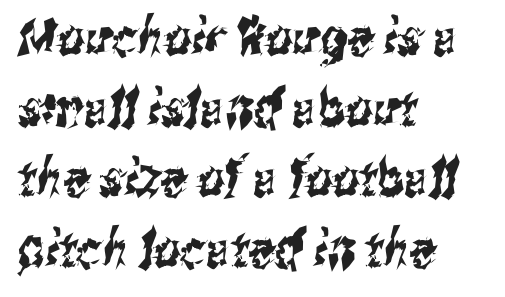
Q: Is the typeface a serif or a sans-serif typeface? A: Sans-serif.
Q: Is the text underlined? A: No.
Q: How is the paragraph aligned? A: Left-aligned.
Q: Is the spacing between letters normal or unusually wide? A: Normal.
Q: Is the spacing between lines tight, normal or loose? A: Normal.
Q: Width (condensed, normal, or wide)? A: Condensed.
Q: Stroke contrast? A: Medium.
Q: x-height? A: Medium.
Q: Monospaced? A: No.
